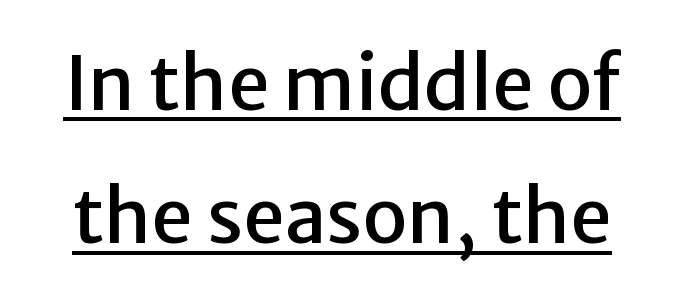
What stands out about the letter spacing? Nothing — it is the standard amount. The lettering holds an erect, upright posture throughout. Nope, no serifs anywhere on these letters. Varying glyph widths throughout — classic text-font behaviour. Quick note: underline on.
